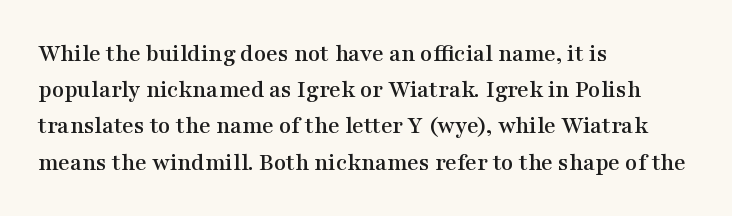
{"italic": "no", "underline": "no", "align": "left", "line_spacing": "normal", "line_spacing_ratio": 1.45, "letter_spacing": "normal", "letter_spacing_em": 0.0, "glyph_px": 25}
